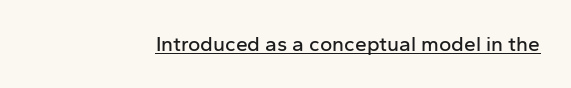
Students, note that the glyphs here touch the page at normal intervals. Does a line run under the words? Yes, clearly. Designer's note — italics off, roman on.
